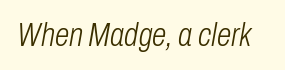
{"italic": "yes", "lean": "right", "slant_degrees": 10, "bold": "no", "weight": "light", "width": "condensed", "stroke_contrast": "low", "x_height": "medium", "monospaced": "no", "underline": "no", "letter_spacing": "normal", "letter_spacing_em": 0.0, "glyph_px": 33}
